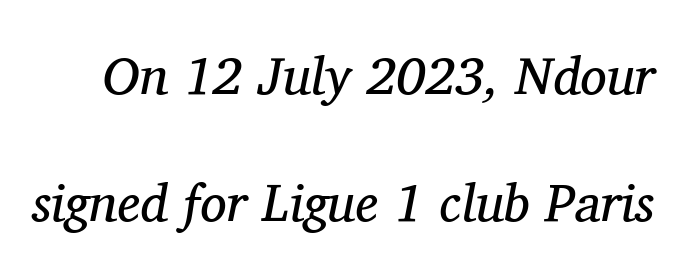
{"serif": "yes", "italic": "yes", "lean": "right", "slant_degrees": 11, "bold": "no", "weight": "regular", "width": "normal", "stroke_contrast": "medium", "x_height": "medium", "monospaced": "no", "underline": "no", "line_spacing": "loose", "line_spacing_ratio": 2.39, "letter_spacing": "normal", "letter_spacing_em": 0.0, "glyph_px": 53}
